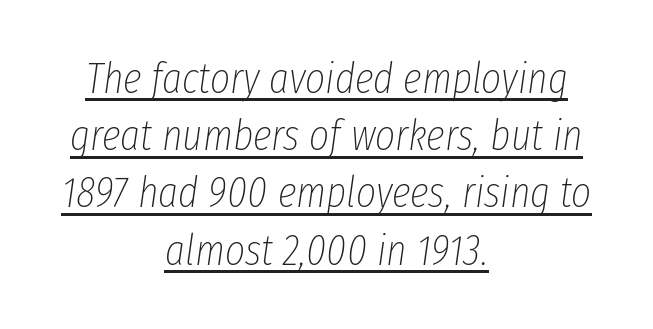
This sample has the flowing, uneven cadence of proportional lettering. No heavy texture on the line: the type isn't bold. How are the letters spaced? Ordinarily, with no added tracking. Underlined type. A typesetter would mark this as italic.
